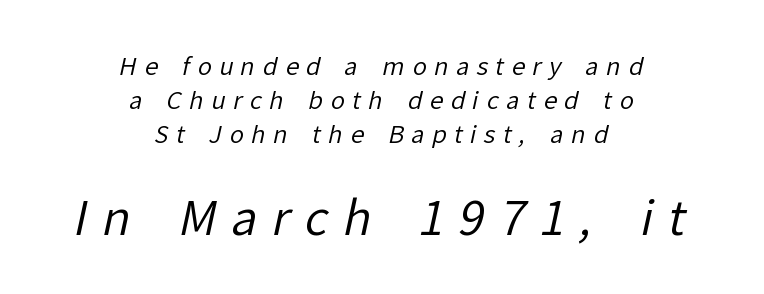
The image shows 47 px regular-weight sans-serif type; set centered, normal line spacing (1.42x), unusually wide letter spacing (+0.31 em), not underlined; the second (bottom) block is 1.96x larger; low stroke contrast and a medium x-height.
